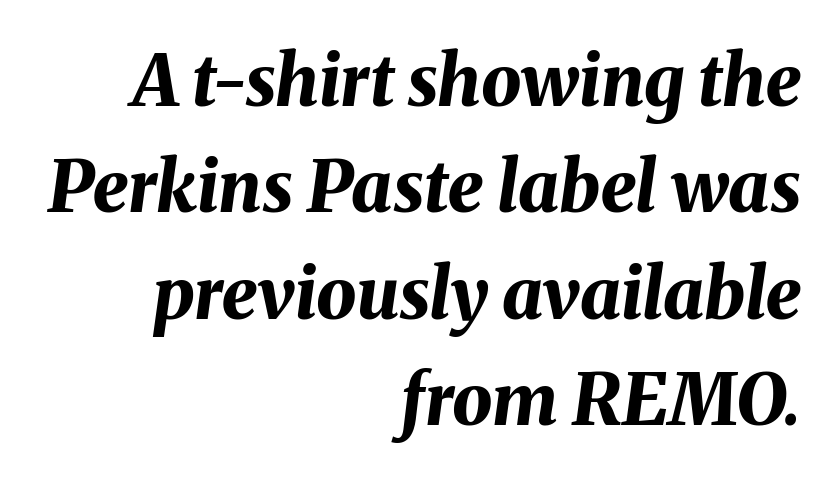
The image shows 71 px bold type, italic (leaning right); set right-aligned, normal line spacing (1.5x), normal letter spacing, not underlined; medium stroke contrast and a medium x-height.
